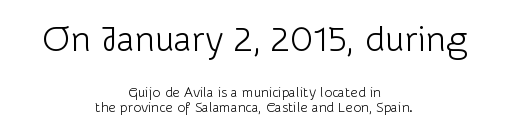
Q: Is the text bold? A: No.
Q: Is the text italic (slanted)? A: No, it is upright.
Q: Is the typeface a serif or a sans-serif typeface? A: Sans-serif.
Q: Is the text underlined? A: No.
Q: How is the paragraph aligned? A: Centered.
Q: Is the spacing between letters normal or unusually wide? A: Normal.
Q: Is the spacing between lines tight, normal or loose? A: Tight.
Q: Which block of text is set in a larger size, the first (top) or the second (bottom)? A: The first (top) one.
Q: Width (condensed, normal, or wide)? A: Normal.
Q: Stroke contrast? A: Low.
Q: x-height? A: Medium.
Q: Monospaced? A: No.
